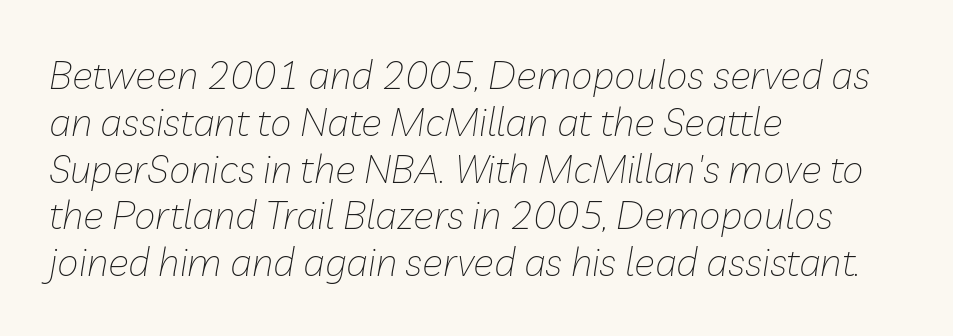
{"italic": "yes", "lean": "right", "slant_degrees": 10, "bold": "no", "weight": "thin", "width": "normal", "stroke_contrast": "low", "x_height": "medium", "monospaced": "no", "underline": "no", "align": "left", "line_spacing_ratio": 1.2, "letter_spacing": "normal", "letter_spacing_em": 0.0, "glyph_px": 39}
